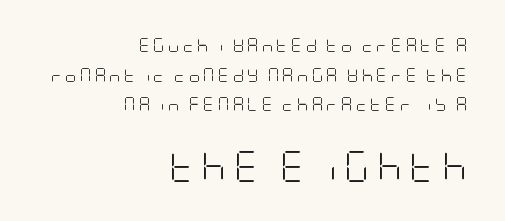
Q: Is the text bold? A: No.
Q: Is the text italic (slanted)? A: No, it is upright.
Q: Is the typeface a serif or a sans-serif typeface? A: Sans-serif.
Q: Is the text underlined? A: No.
Q: How is the paragraph aligned? A: Right-aligned.
Q: Is the spacing between letters normal or unusually wide? A: Unusually wide.
Q: Is the spacing between lines tight, normal or loose? A: Loose.
Q: Which block of text is set in a larger size, the first (top) or the second (bottom)? A: The second (bottom) one.
Q: Width (condensed, normal, or wide)? A: Condensed.
Q: Stroke contrast? A: Low.
Q: x-height? A: Large.
